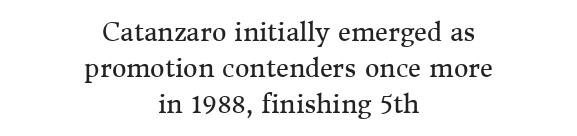
Q: Is the text bold? A: No.
Q: Is the text italic (slanted)? A: No, it is upright.
Q: Is the text underlined? A: No.
Q: How is the paragraph aligned? A: Centered.
Q: Is the spacing between letters normal or unusually wide? A: Normal.
Q: Is the spacing between lines tight, normal or loose? A: Normal.
